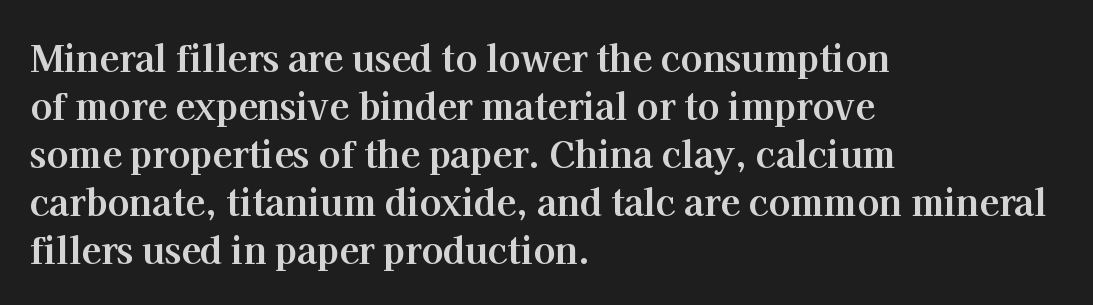
Q: Is the text bold? A: Yes.
Q: Is the text italic (slanted)? A: No, it is upright.
Q: Is the typeface a serif or a sans-serif typeface? A: Serif.
Q: Is the text underlined? A: No.
Q: How is the paragraph aligned? A: Left-aligned.
Q: Is the spacing between letters normal or unusually wide? A: Normal.
Q: Is the spacing between lines tight, normal or loose? A: Normal.
Q: Width (condensed, normal, or wide)? A: Normal.
Q: Stroke contrast? A: High.
Q: x-height? A: Medium.
Q: Monospaced? A: No.
